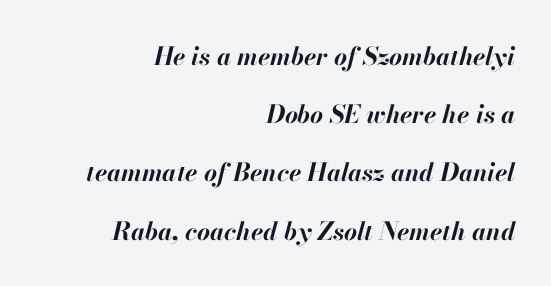
Vertical spacing — loose. Check the space under the baseline: it is left empty. The rendering uses a bold face; every stroke is thick and dark. A student would call this right alignment; a typographer would say flush right, rag left. Slant detected: the letters are inclined.
